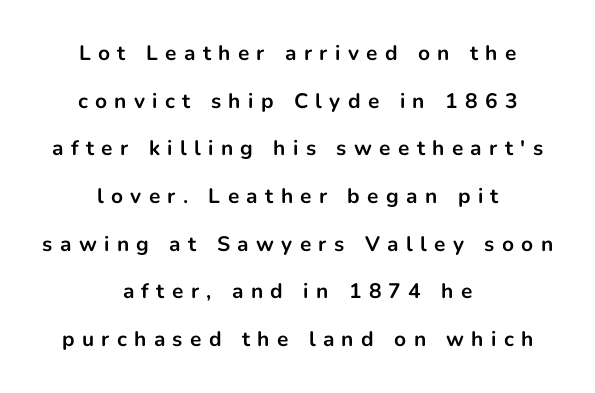
Italic? Not at all — the glyphs are vertical. Interline gaps are noticeably wide in this sample. This is heavy type, rendered in bold. The words here are not underlined. What stands out about the letter spacing? Its width — letters are far apart. These lines stack symmetrically, like a column narrowing and widening about its center.
